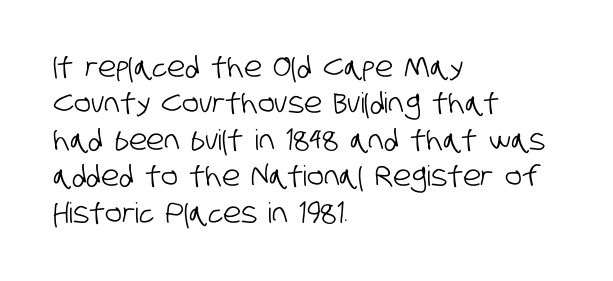
Is this a fixed-width face? No — the glyphs have proportional, varying widths. Horizontal alignment here is leftward, the default for most running prose. Does the leading feel generous? No, just average. Letters rest on an invisible, unmarked baseline.
